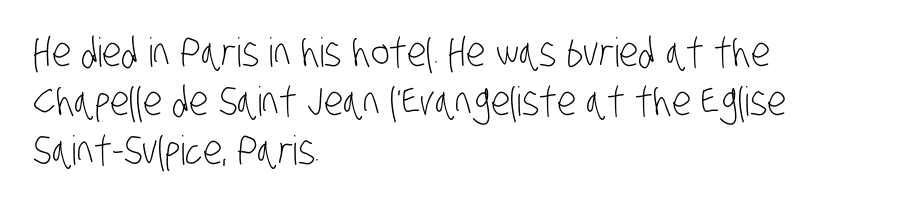
Line starts are locked; line ends wander. Is the type heavy? It reads as light-to-regular instead. Font category for this specimen: sans-serif. These lines are rendered in a variable-pitch font. Between one letter and the next there's only the usual sliver of space.
